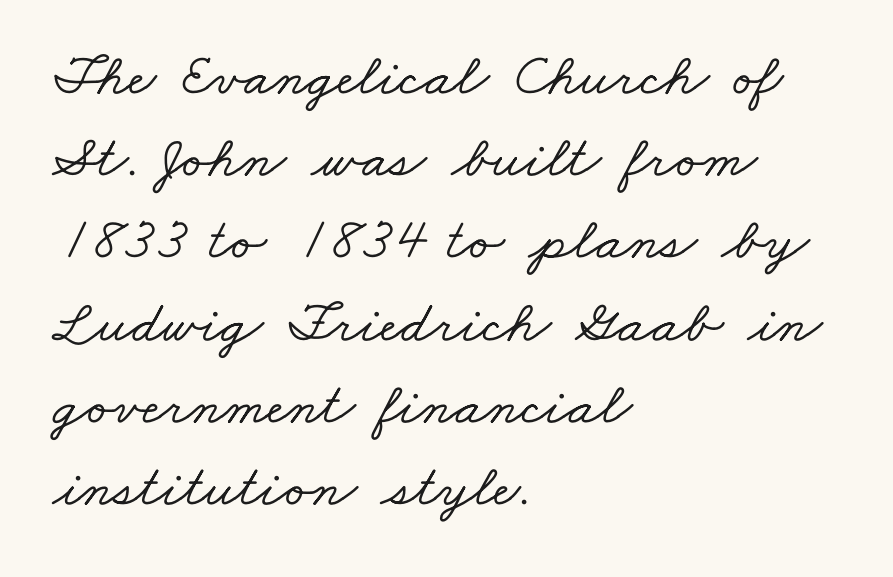
{"serif": "yes", "width": "wide", "stroke_contrast": "low", "x_height": "small", "monospaced": "no", "underline": "no", "align": "left", "line_spacing": "normal", "line_spacing_ratio": 1.37, "letter_spacing": "normal", "letter_spacing_em": 0.0, "glyph_px": 60}
